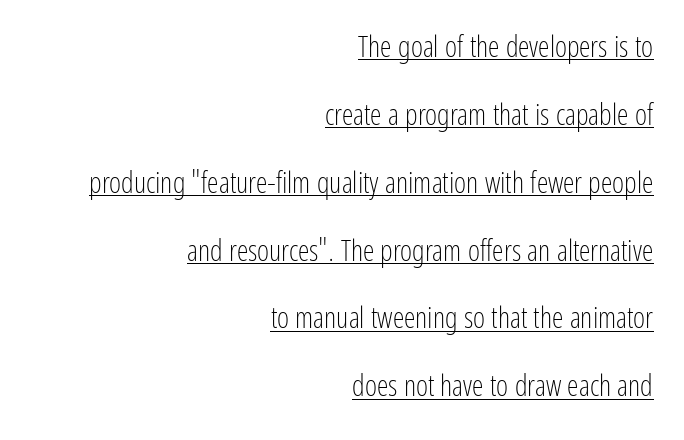
{"serif": "no", "italic": "no", "bold": "no", "weight": "light", "width": "condensed", "stroke_contrast": "low", "x_height": "medium", "monospaced": "no", "underline": "yes", "align": "right", "line_spacing": "loose", "line_spacing_ratio": 2.34, "letter_spacing": "normal", "letter_spacing_em": 0.0, "glyph_px": 29}
